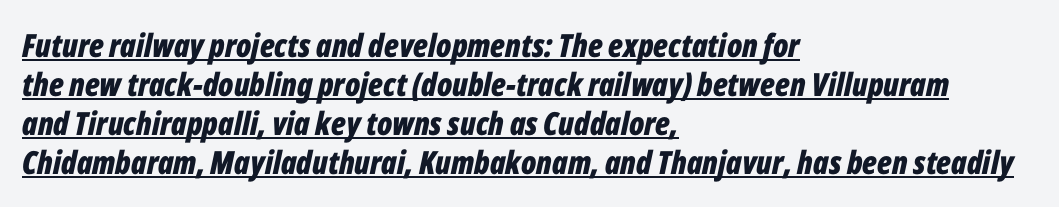
{"italic": "yes", "lean": "right", "slant_degrees": 12, "bold": "yes", "weight": "bold", "width": "condensed", "stroke_contrast": "low", "x_height": "medium", "monospaced": "no", "underline": "yes", "align": "left", "line_spacing_ratio": 1.22, "letter_spacing": "normal", "letter_spacing_em": 0.0, "glyph_px": 32}
